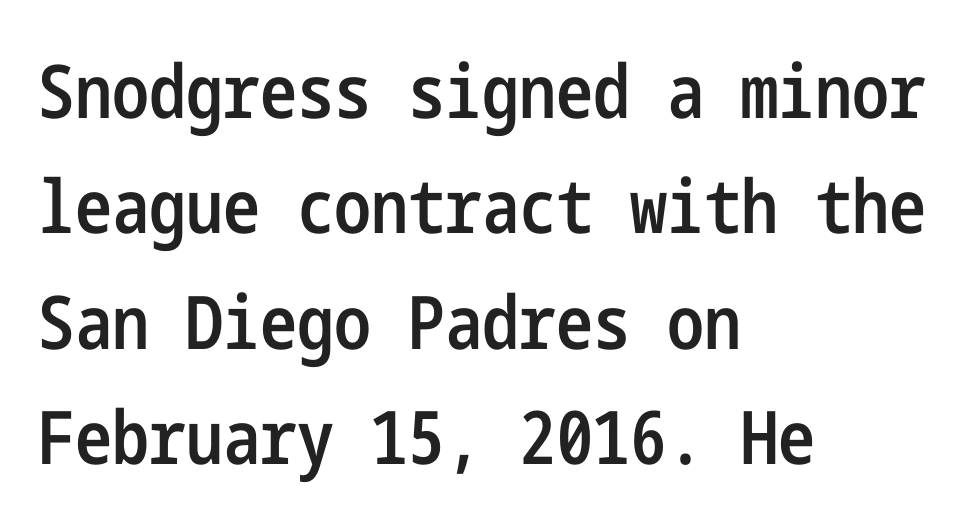
In CSS terms this would be text-align: left. In terms of letterspacing, this is plain default setting. Quick note: interline space is typical. The words here are not underlined.
